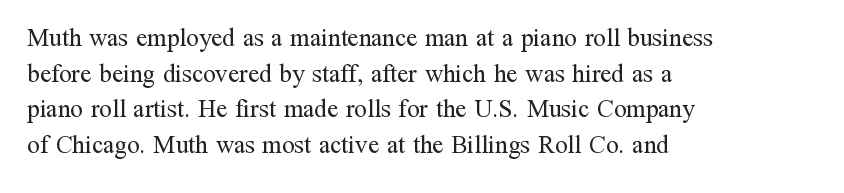
No word sits above an underline. These lines stack with their left ends in a neat column. The line-height multiplier appears to be the usual default. Ordinary non-slanted type is in use. Students, note that the glyphs here touch the page at normal intervals.
